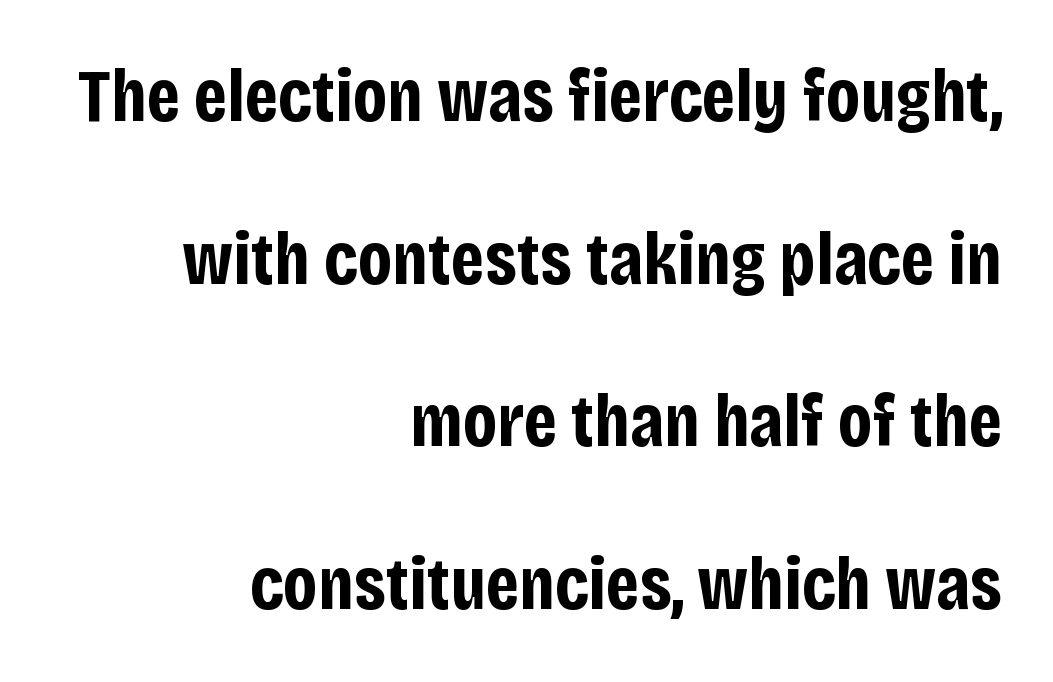
{"serif": "no", "italic": "no", "bold": "yes", "weight": "bold", "width": "condensed", "stroke_contrast": "low", "x_height": "large", "monospaced": "no", "underline": "no", "align": "right", "line_spacing": "loose", "line_spacing_ratio": 2.17, "letter_spacing": "normal", "letter_spacing_em": 0.0, "glyph_px": 75}
